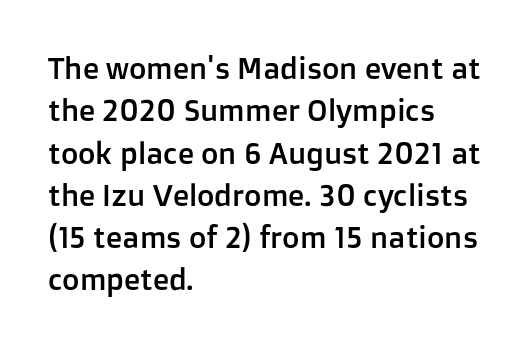
You can tell from the bare stems that sans-serif type was used. If you drew a line through each stem, it would be perfectly vertical. There is no visible air inserted between adjacent glyphs. Note the varied advance widths — an 'i' is clearly narrower than an 'm'.
